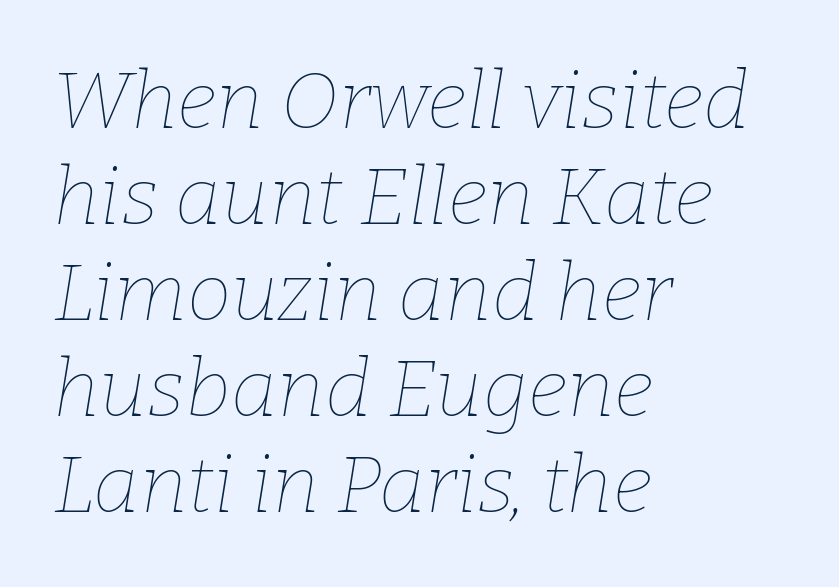
{"italic": "yes", "lean": "right", "slant_degrees": 9, "bold": "no", "weight": "thin", "width": "normal", "stroke_contrast": "low", "x_height": "medium", "monospaced": "no", "underline": "no", "align": "left", "line_spacing_ratio": 1.2, "letter_spacing": "normal", "letter_spacing_em": 0.0, "glyph_px": 80}
